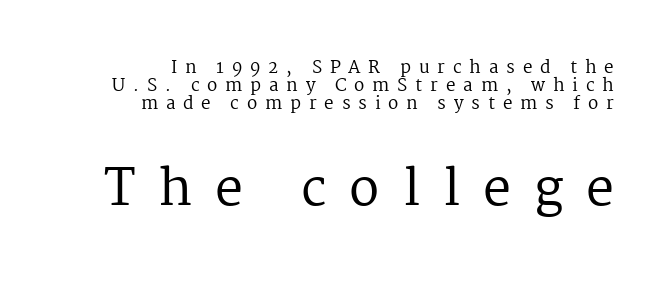
Q: Is the text bold? A: No.
Q: Is the text italic (slanted)? A: No, it is upright.
Q: Is the typeface a serif or a sans-serif typeface? A: Serif.
Q: Is the text underlined? A: No.
Q: How is the paragraph aligned? A: Right-aligned.
Q: Is the spacing between letters normal or unusually wide? A: Unusually wide.
Q: Is the spacing between lines tight, normal or loose? A: Tight.
Q: Which block of text is set in a larger size, the first (top) or the second (bottom)? A: The second (bottom) one.
Q: Width (condensed, normal, or wide)? A: Normal.
Q: Stroke contrast? A: Medium.
Q: x-height? A: Medium.
Q: Monospaced? A: No.
